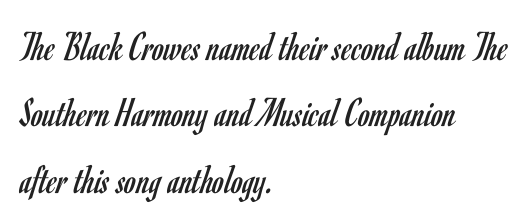
Spacing verdict: proportional, widths tailored to each character. To sum up the face: it is a sans, with no serifs. Anything drawn beneath the words? Only blank space. Leading: standard. These lines keep a tight, regular rhythm from letter to letter.
